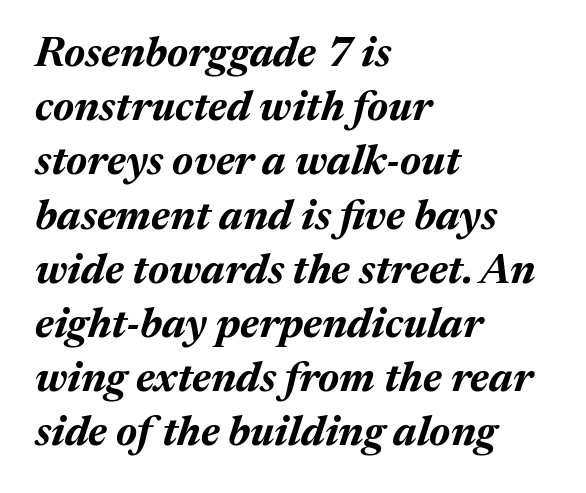
Q: Is the text bold? A: Yes.
Q: Is the text italic (slanted)? A: Yes, it leans right by about 17 degrees.
Q: Is the text underlined? A: No.
Q: How is the paragraph aligned? A: Left-aligned.
Q: Is the spacing between letters normal or unusually wide? A: Normal.
Q: Is the spacing between lines tight, normal or loose? A: Normal.
Q: Width (condensed, normal, or wide)? A: Normal.
Q: Stroke contrast? A: Medium.
Q: x-height? A: Medium.
Q: Monospaced? A: No.
